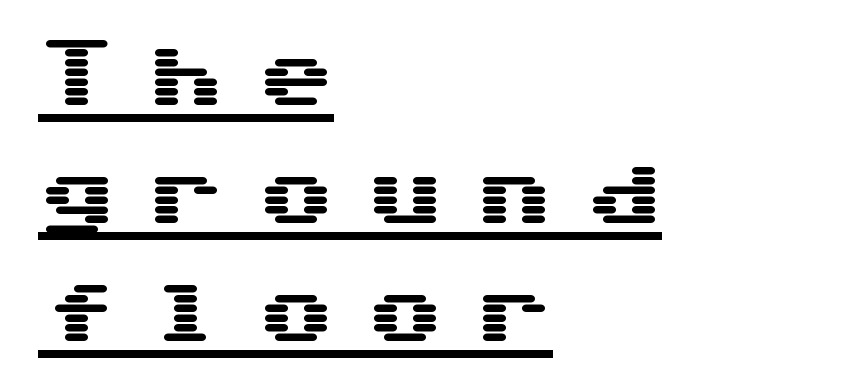
{"serif": "no", "italic": "no", "width": "wide", "stroke_contrast": "medium", "x_height": "medium", "underline": "yes", "align": "left", "line_spacing": "normal", "line_spacing_ratio": 1.53, "letter_spacing": "wide", "letter_spacing_em": 0.42, "glyph_px": 77}
